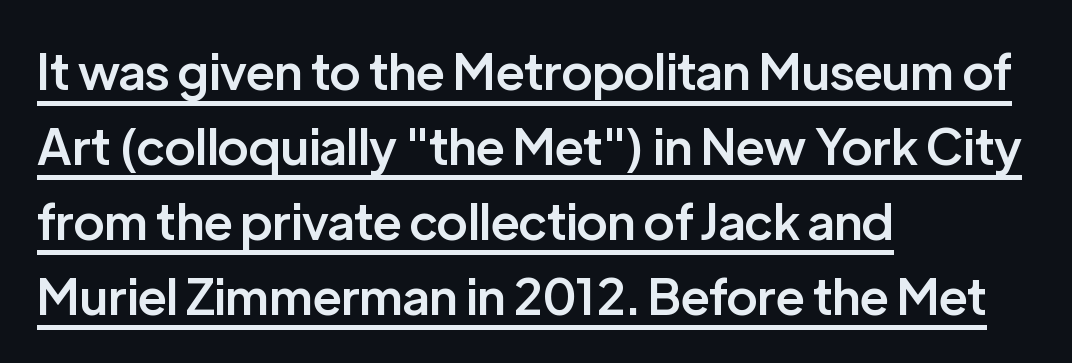
{"serif": "no", "italic": "no", "bold": "semi", "weight": "semibold", "width": "normal", "stroke_contrast": "low", "x_height": "medium", "monospaced": "no", "underline": "yes", "align": "left", "line_spacing": "normal", "line_spacing_ratio": 1.53, "letter_spacing": "normal", "letter_spacing_em": 0.0, "glyph_px": 49}
